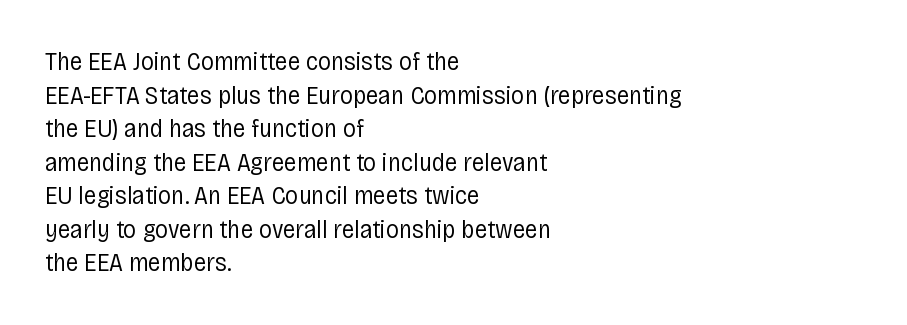
Q: Is the text bold? A: No.
Q: Is the text italic (slanted)? A: No, it is upright.
Q: Is the text underlined? A: No.
Q: How is the paragraph aligned? A: Left-aligned.
Q: Is the spacing between letters normal or unusually wide? A: Normal.
Q: Is the spacing between lines tight, normal or loose? A: Normal.
